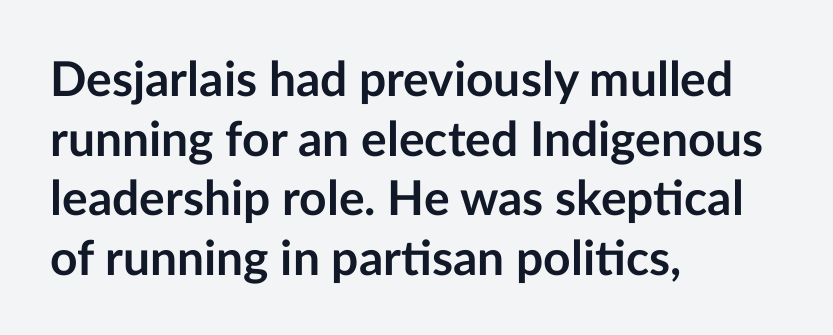
Proportional: the letters do not fall into vertical columns. Typeset ragged right — the left edge is the straight one. Weight check: bold — yes, fully. Every character sits straight up, as roman type does. Type style note: lacks serifs. You could call the tracking neutral — neither tight nor loose.
